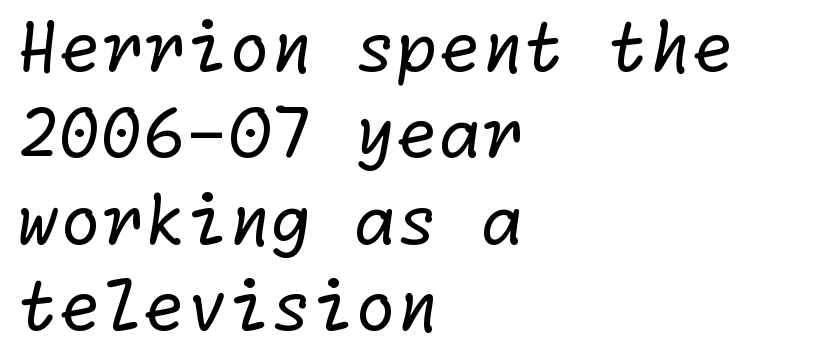
Q: Is the text bold? A: No.
Q: Is the typeface a serif or a sans-serif typeface? A: Sans-serif.
Q: Is the text underlined? A: No.
Q: How is the paragraph aligned? A: Left-aligned.
Q: Is the spacing between letters normal or unusually wide? A: Normal.
Q: Is the spacing between lines tight, normal or loose? A: Normal.
Q: Width (condensed, normal, or wide)? A: Normal.
Q: Stroke contrast? A: Low.
Q: x-height? A: Medium.
